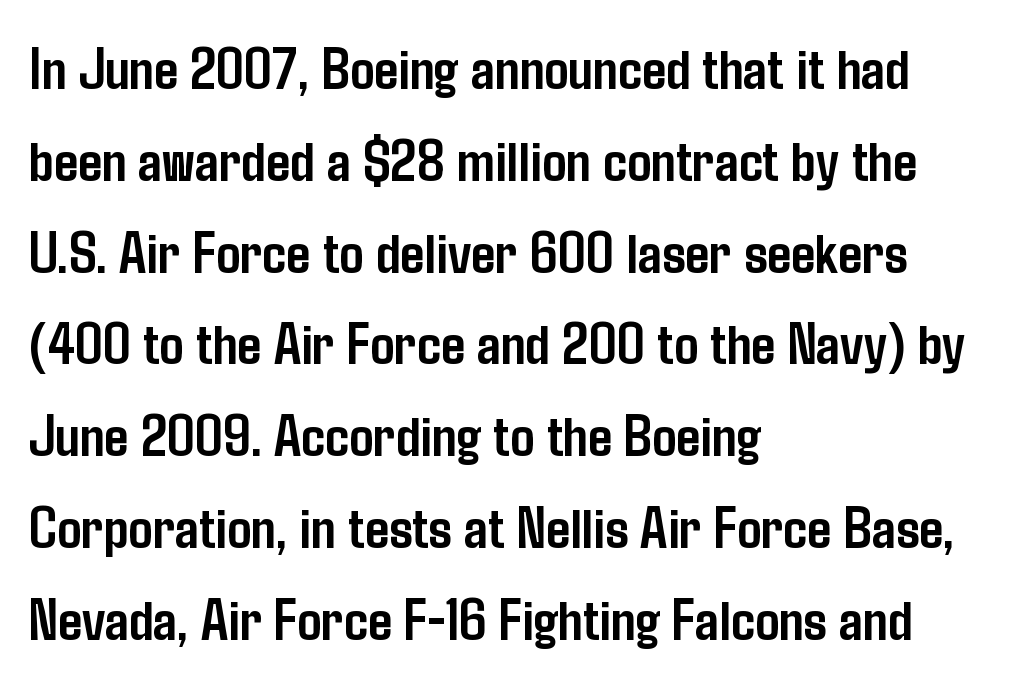
Q: Is the text bold? A: Yes.
Q: Is the text italic (slanted)? A: No, it is upright.
Q: Is the typeface a serif or a sans-serif typeface? A: Sans-serif.
Q: Is the text underlined? A: No.
Q: How is the paragraph aligned? A: Left-aligned.
Q: Is the spacing between letters normal or unusually wide? A: Normal.
Q: Is the spacing between lines tight, normal or loose? A: Normal.
Q: Width (condensed, normal, or wide)? A: Condensed.
Q: Stroke contrast? A: Low.
Q: x-height? A: Medium.
Q: Monospaced? A: No.
